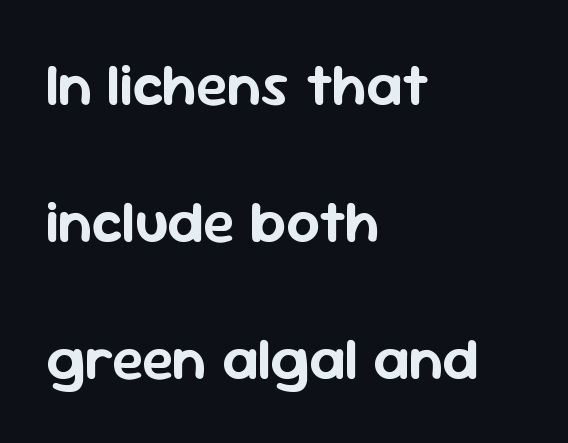
The image shows 59 px sans-serif type, upright; set left-aligned, loose line spacing (2.32x), normal letter spacing, not underlined; low stroke contrast and a medium x-height.
